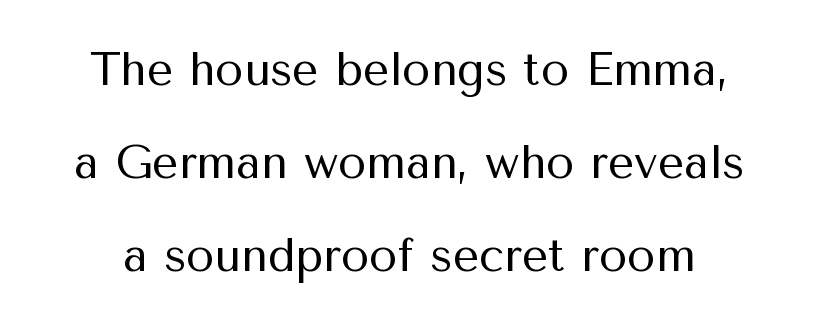
The string is rendered with underlining switched off. A roman cut, with each character standing at attention. Stems and bowls with no extra thickness — not bold. The designer dialed line spacing up above the default. Letter spacing: default. The passage shown is typed in a proportional face where columns would drift.
